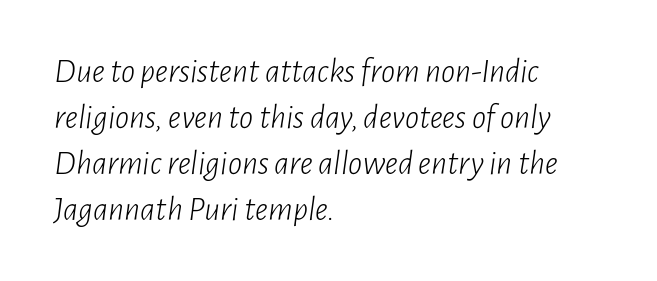
Is there much room between lines? A standard amount, neither cramped nor airy. Characters follow at the spacing the type designer built in. Does the lettering tilt? It does — this is italic. The zone under the glyphs is completely vacant. Typeset ragged right — the left edge is the straight one.
